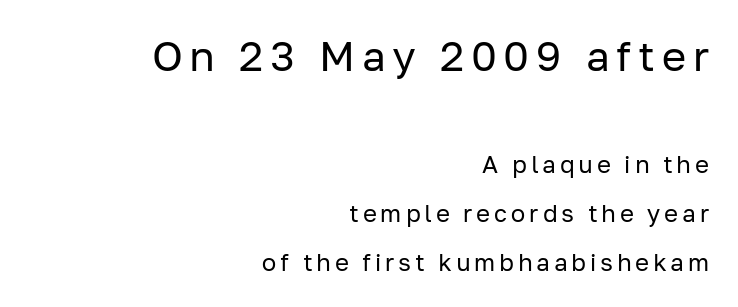
The image shows 42 px regular-weight sans-serif type, upright; set right-aligned, loose line spacing (2.05x), not underlined; the first (top) block is 1.75x larger; low stroke contrast and a medium x-height.
